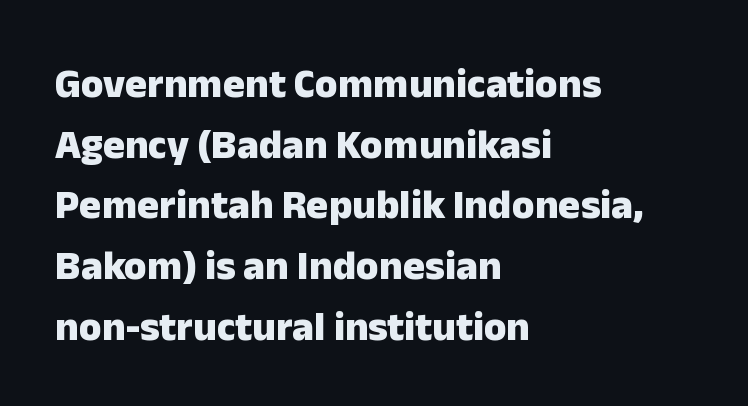
{"serif": "no", "italic": "no", "bold": "yes", "weight": "heavy", "width": "normal", "stroke_contrast": "low", "x_height": "medium", "monospaced": "no", "underline": "no", "align": "left", "line_spacing": "normal", "line_spacing_ratio": 1.48, "letter_spacing": "normal", "letter_spacing_em": 0.0, "glyph_px": 41}
